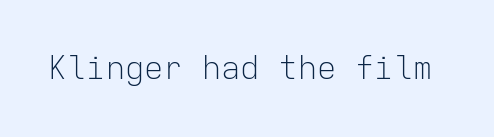
The strokes are not fattened; the text isn't bold. This rendering features lettering with no underline. What stands out about the letter spacing? Nothing — it is the standard amount. Fixed-width glyphs throughout — classic coding-font behaviour.
